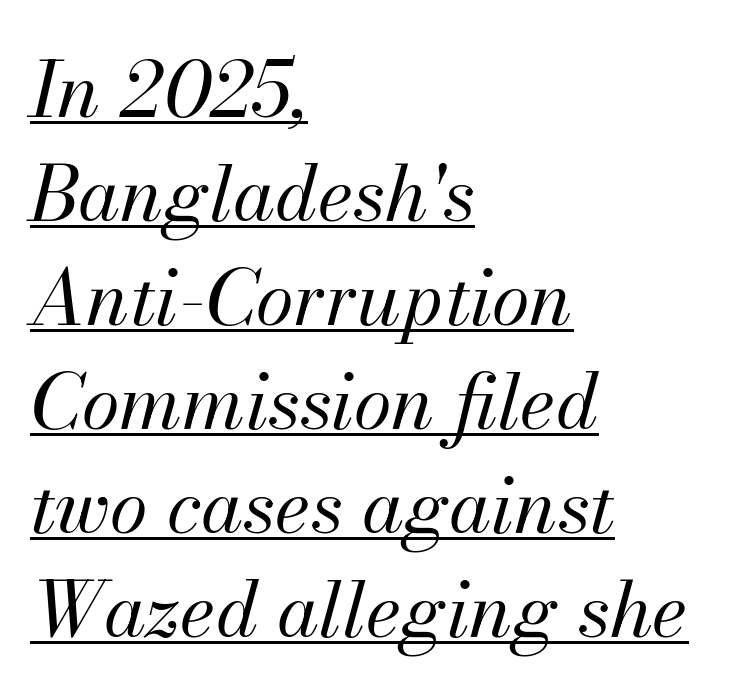
Every word sits above its own underline. Alignment: flush left. This sample uses an oblique cut, with every glyph tilted off the vertical. The rows are spaced the way most documents space them. This sample has the flowing, uneven cadence of proportional lettering.
